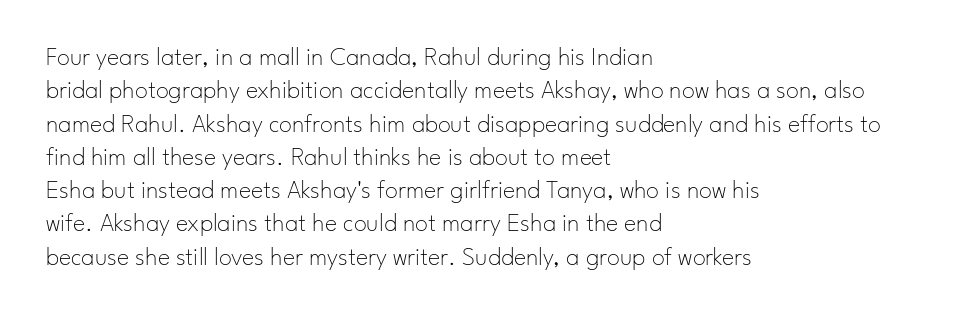
Q: Is the text bold? A: No.
Q: Is the text italic (slanted)? A: No, it is upright.
Q: Is the text underlined? A: No.
Q: How is the paragraph aligned? A: Left-aligned.
Q: Is the spacing between letters normal or unusually wide? A: Normal.
Q: Is the spacing between lines tight, normal or loose? A: Normal.
